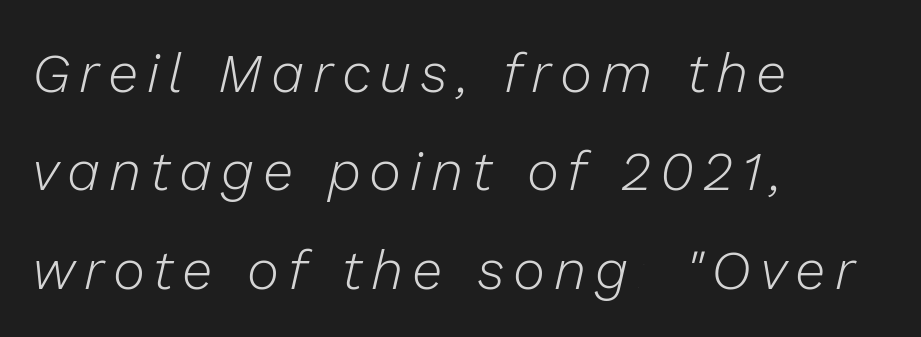
{"italic": "yes", "lean": "right", "slant_degrees": 13, "bold": "no", "weight": "light", "width": "normal", "stroke_contrast": "low", "x_height": "medium", "monospaced": "no", "underline": "no", "align": "left", "line_spacing_ratio": 1.79, "glyph_px": 55}
